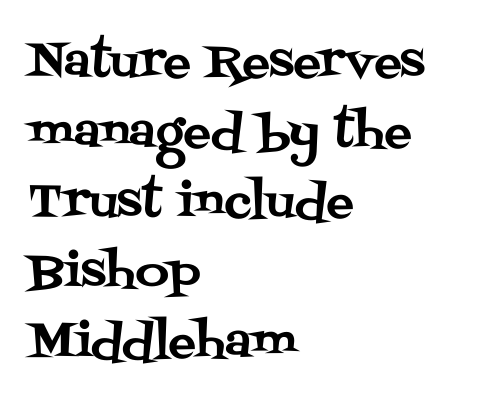
Q: Is the text italic (slanted)? A: No, it is upright.
Q: Is the typeface a serif or a sans-serif typeface? A: Serif.
Q: Is the text underlined? A: No.
Q: How is the paragraph aligned? A: Left-aligned.
Q: Is the spacing between letters normal or unusually wide? A: Normal.
Q: Is the spacing between lines tight, normal or loose? A: Normal.
Q: Width (condensed, normal, or wide)? A: Normal.
Q: Stroke contrast? A: Medium.
Q: x-height? A: Large.
Q: Monospaced? A: No.
